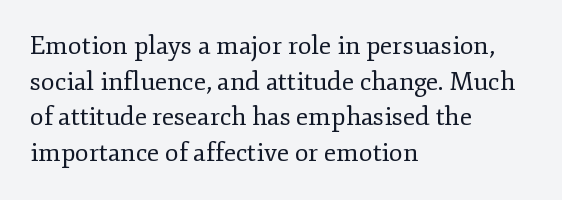
{"italic": "no", "bold": "no", "underline": "no", "align": "left", "line_spacing": "normal", "line_spacing_ratio": 1.43, "letter_spacing": "normal", "letter_spacing_em": 0.0, "glyph_px": 25}
